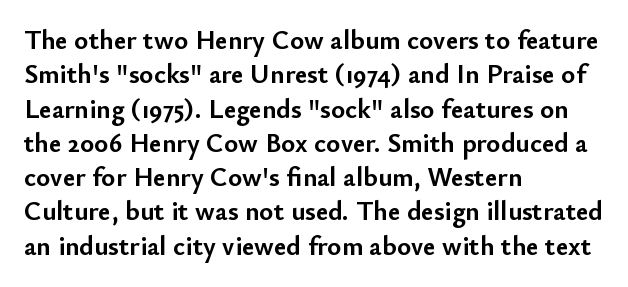
The image shows 27 px bold type, upright; set left-aligned, normal line spacing (1.27x), normal letter spacing, not underlined.
